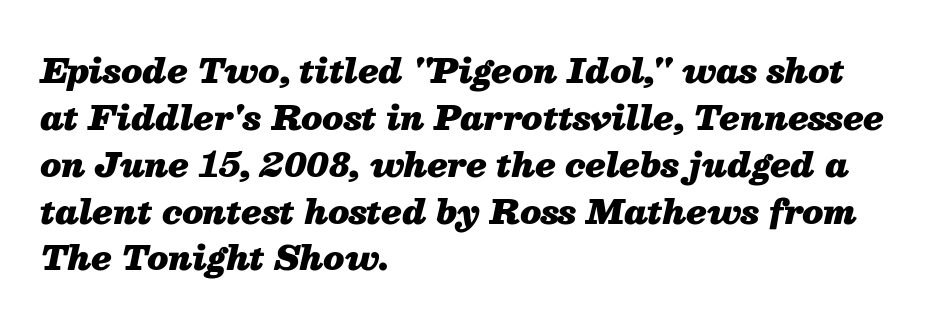
The image shows 33 px heavy type, italic (leaning right); set left-aligned, normal line spacing (1.42x), normal letter spacing, not underlined; medium stroke contrast and a medium x-height.
